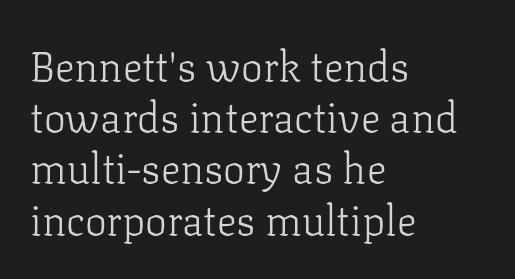
The image shows 41 px light serif type, upright; set left-aligned, normal line spacing (1.25x), normal letter spacing, not underlined; low stroke contrast and a medium x-height.
